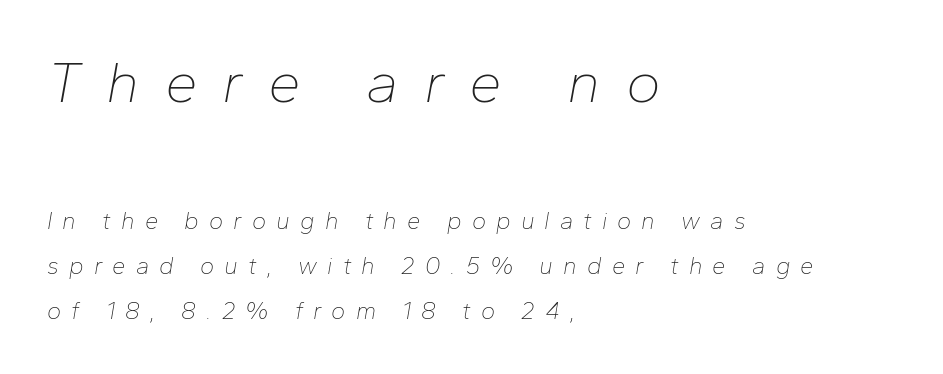
Q: Is the text bold? A: No.
Q: Is the text italic (slanted)? A: Yes, it leans right by about 10 degrees.
Q: Is the text underlined? A: No.
Q: How is the paragraph aligned? A: Left-aligned.
Q: Is the spacing between letters normal or unusually wide? A: Unusually wide.
Q: Which block of text is set in a larger size, the first (top) or the second (bottom)? A: The first (top) one.
Q: Width (condensed, normal, or wide)? A: Normal.
Q: Stroke contrast? A: Low.
Q: x-height? A: Medium.
Q: Monospaced? A: No.
